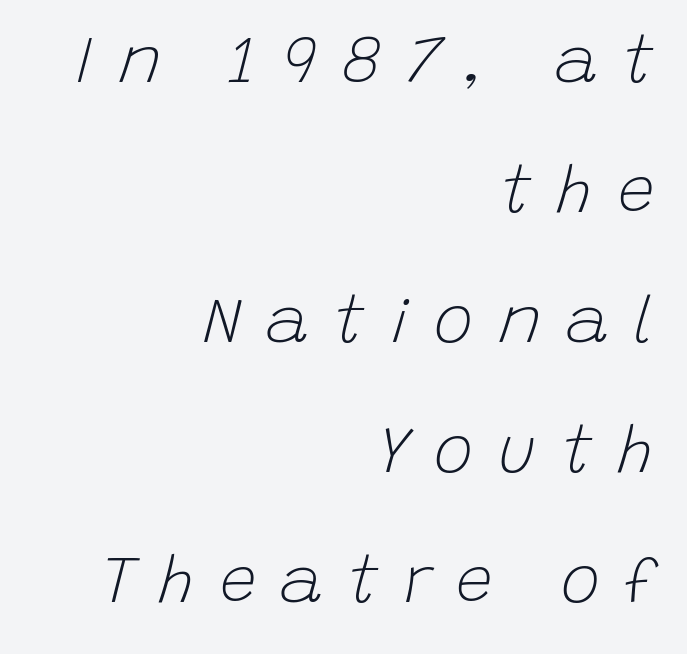
The face used here has a pronounced slope to its letters. Proportional: the letters do not fall into vertical columns. Display-style spreading of the glyphs; the letterfit is very open. Horizontally, the lines are justified to the trailing edge only.
